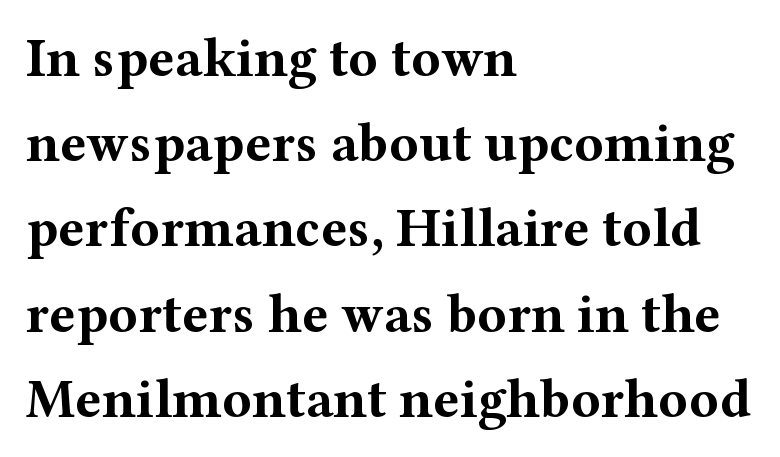
{"serif": "yes", "italic": "no", "bold": "yes", "weight": "bold", "width": "wide", "stroke_contrast": "medium", "x_height": "medium", "monospaced": "no", "underline": "no", "align": "left", "line_spacing": "normal", "line_spacing_ratio": 1.55, "letter_spacing": "normal", "letter_spacing_em": 0.0, "glyph_px": 55}
